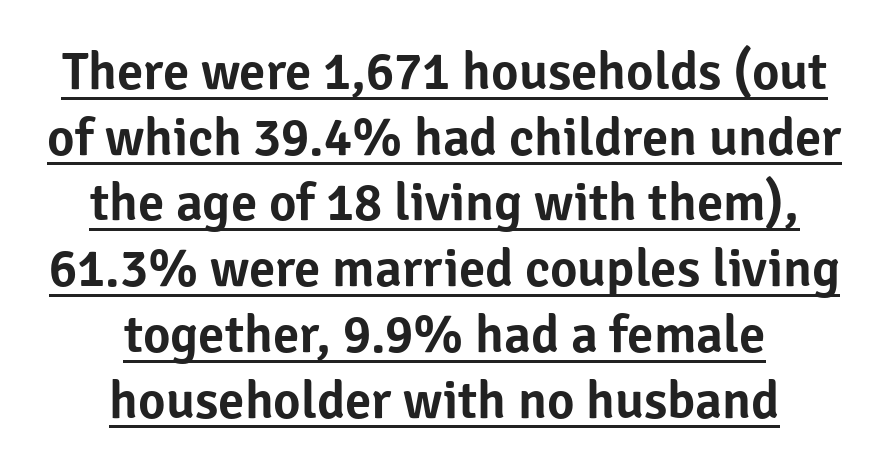
Q: Is the text italic (slanted)? A: No, it is upright.
Q: Is the typeface a serif or a sans-serif typeface? A: Sans-serif.
Q: Is the text underlined? A: Yes.
Q: How is the paragraph aligned? A: Centered.
Q: Is the spacing between letters normal or unusually wide? A: Normal.
Q: Width (condensed, normal, or wide)? A: Normal.
Q: Stroke contrast? A: Low.
Q: x-height? A: Medium.
Q: Monospaced? A: No.
